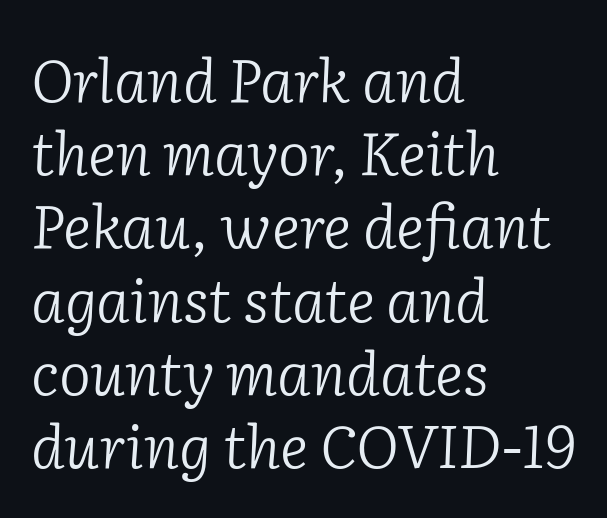
Q: Is the text bold? A: No.
Q: Is the text italic (slanted)? A: Yes, it leans right by about 2 degrees.
Q: Is the typeface a serif or a sans-serif typeface? A: Serif.
Q: Is the text underlined? A: No.
Q: How is the paragraph aligned? A: Left-aligned.
Q: Is the spacing between letters normal or unusually wide? A: Normal.
Q: Width (condensed, normal, or wide)? A: Normal.
Q: Stroke contrast? A: Low.
Q: x-height? A: Medium.
Q: Monospaced? A: No.
